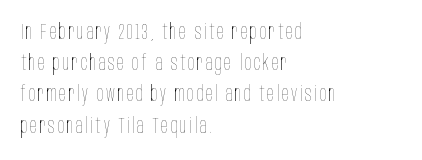
The image shows 22 px text type, upright; set left-aligned, normal line spacing (1.42x), not underlined.
